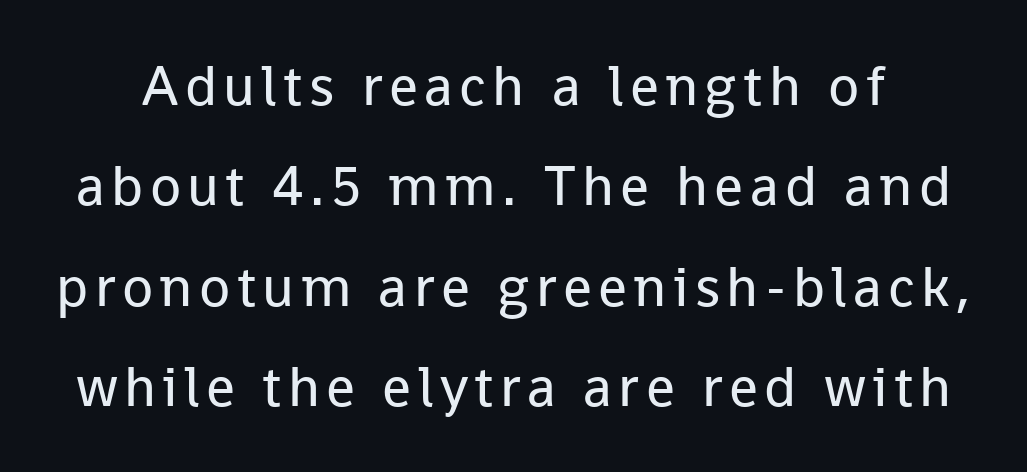
Q: Is the text bold? A: No.
Q: Is the text italic (slanted)? A: No, it is upright.
Q: Is the typeface a serif or a sans-serif typeface? A: Sans-serif.
Q: Is the text underlined? A: No.
Q: Width (condensed, normal, or wide)? A: Normal.
Q: Stroke contrast? A: Low.
Q: x-height? A: Medium.
Q: Monospaced? A: No.
